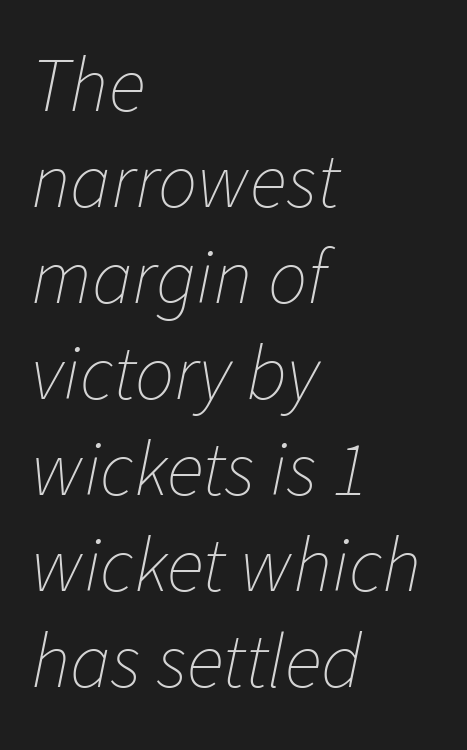
Heft: none added — not bold. Underlining? Definitely not there. Character widths vary here, with narrow letters taking less room than wide ones. Standard letterfit; no display-style spreading of the glyphs. Which margin do the lines hug? The left one — the right edge is uneven. This is oblique type, the kind used for emphasis or titles.
